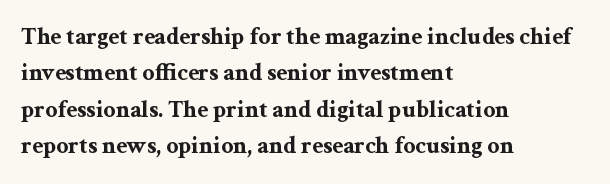
{"italic": "no", "bold": "yes", "underline": "no", "align": "left", "line_spacing": "normal", "line_spacing_ratio": 1.52, "letter_spacing": "normal", "letter_spacing_em": 0.0, "glyph_px": 24}
